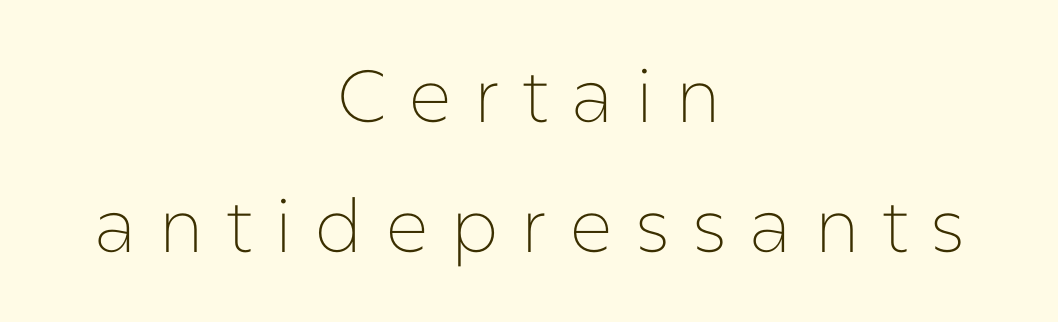
Q: Is the text bold? A: No.
Q: Is the text italic (slanted)? A: No, it is upright.
Q: Is the typeface a serif or a sans-serif typeface? A: Sans-serif.
Q: Is the text underlined? A: No.
Q: How is the paragraph aligned? A: Centered.
Q: Is the spacing between letters normal or unusually wide? A: Unusually wide.
Q: Width (condensed, normal, or wide)? A: Normal.
Q: Stroke contrast? A: Low.
Q: x-height? A: Medium.
Q: Monospaced? A: No.
